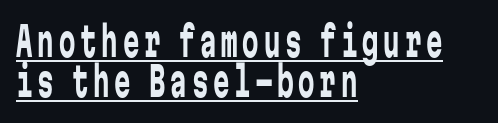
This rendering employs a face without finishing strokes, i.e., a sans-serif. Horizontally, the lines are justified to the leading edge only. Italic: no, the glyphs are upright roman. Ink coverage per letter is moderate at most. This sample trades vertical openness for compactness between lines.
